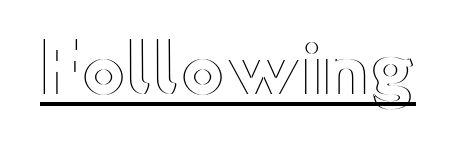
The image shows 67 px wide type, upright; set normal letter spacing, underlined; a small x-height.
